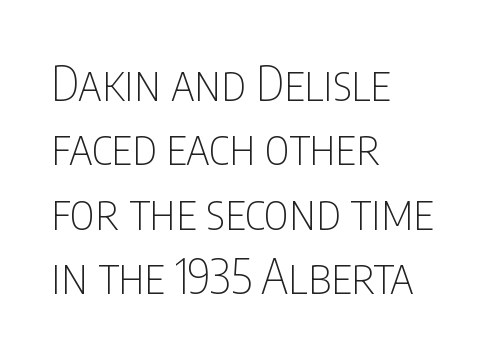
Each letter's strokes conclude bluntly, with no projecting serifs. Stroke thickness stays within the range of a standard reading face or lighter. The rendering uses natural spacing where letterforms have individual widths. Quick note: underline off. The letters sit at their default tracking, neither squeezed nor spread.
